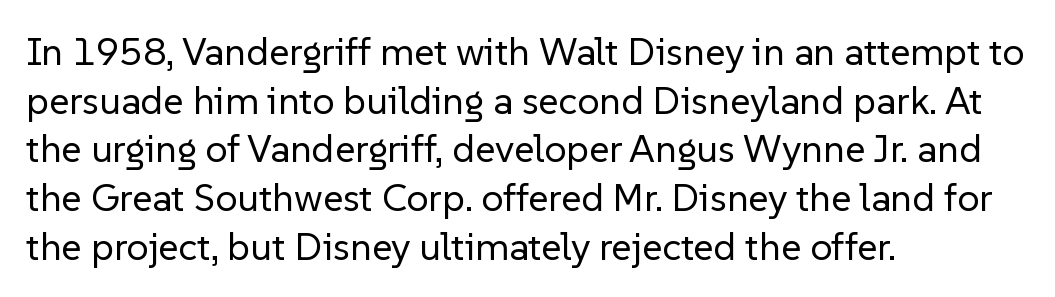
The image shows 39 px regular-weight sans-serif type, upright; set left-aligned, normal line spacing (1.25x), normal letter spacing, not underlined; low stroke contrast and a medium x-height.
